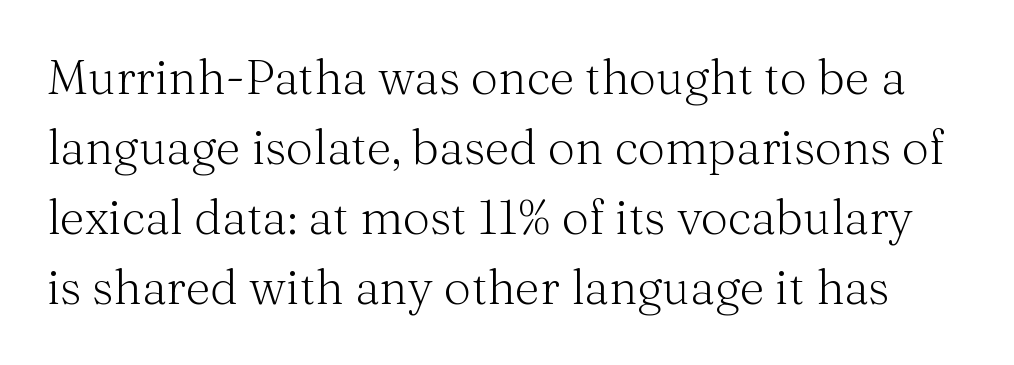
Q: Is the text bold? A: No.
Q: Is the text italic (slanted)? A: No, it is upright.
Q: Is the typeface a serif or a sans-serif typeface? A: Serif.
Q: Is the text underlined? A: No.
Q: Is the spacing between letters normal or unusually wide? A: Normal.
Q: Is the spacing between lines tight, normal or loose? A: Normal.
Q: Width (condensed, normal, or wide)? A: Normal.
Q: Stroke contrast? A: Medium.
Q: x-height? A: Medium.
Q: Monospaced? A: No.
